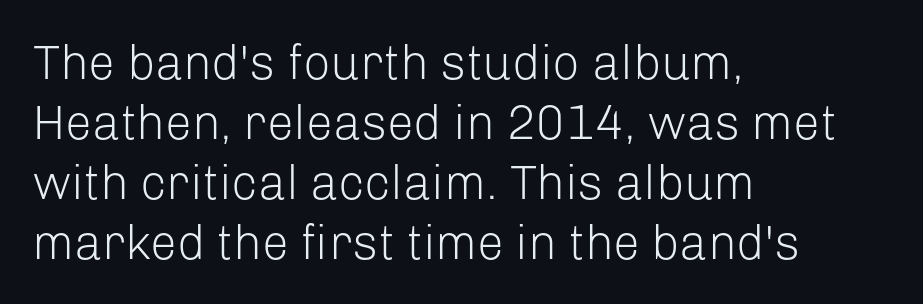
The image shows 48 px light sans-serif type, upright; set left-aligned, normal line spacing (1.25x), normal letter spacing, not underlined; low stroke contrast and a medium x-height.
